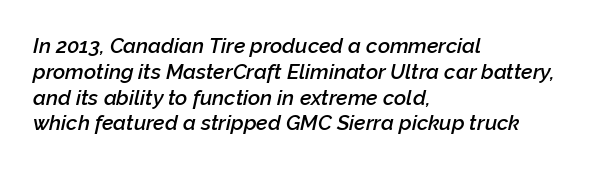
{"italic": "yes", "lean": "right", "slant_degrees": 12, "bold": "semi", "underline": "no", "align": "left", "line_spacing_ratio": 1.23, "letter_spacing": "normal", "letter_spacing_em": 0.0, "glyph_px": 21}
